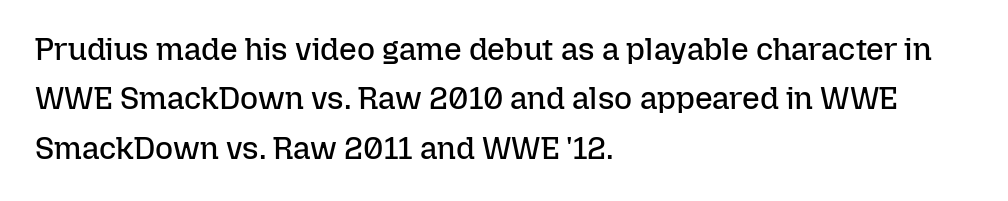
The image shows 31 px regular-weight type, upright; set left-aligned, normal line spacing (1.59x), normal letter spacing, not underlined; low stroke contrast and a medium x-height.
